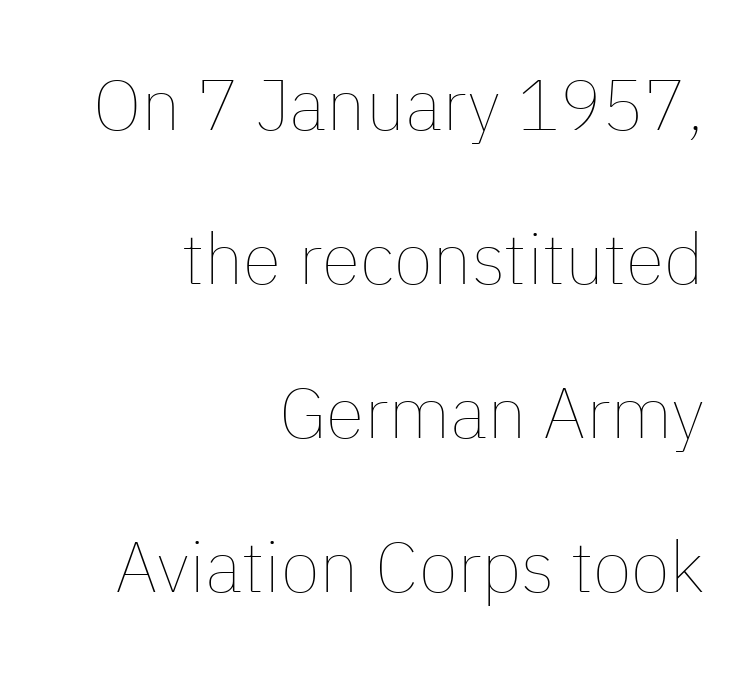
Honestly, there is no underline to notice here at all. A typesetter would call this leading open, well beyond the default. The text block is weighted toward the right margin, trailing off unevenly leftward. The lettering stays uniformly vertical, giving the passage a roman look. Ink coverage per letter is moderate at most.
